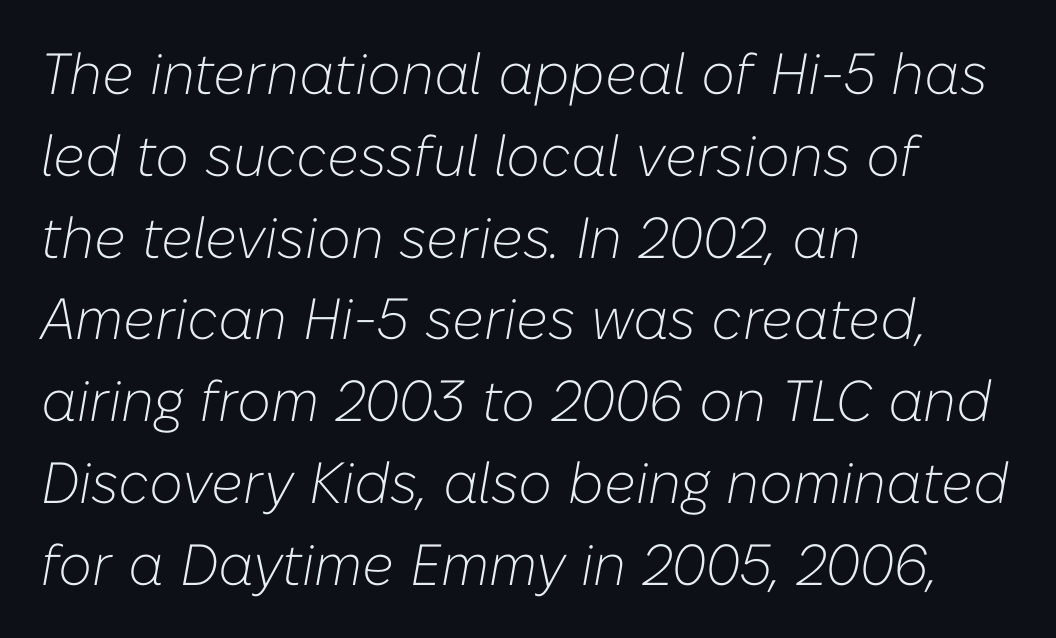
The image shows 58 px light type, italic (leaning right); set left-aligned, normal line spacing (1.41x), normal letter spacing, not underlined; low stroke contrast and a medium x-height.
